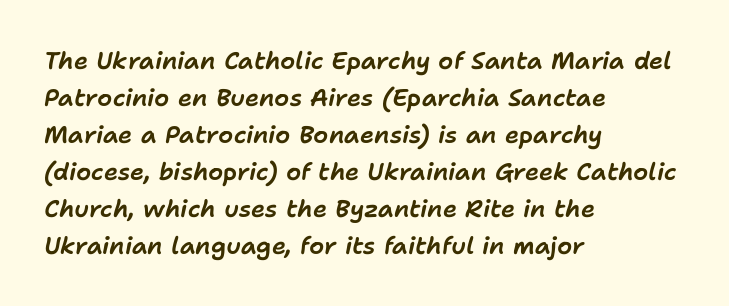
{"italic": "yes", "lean": "right", "slant_degrees": 11, "underline": "no", "align": "left", "line_spacing": "normal", "line_spacing_ratio": 1.54, "letter_spacing": "normal", "letter_spacing_em": 0.0, "glyph_px": 24}
